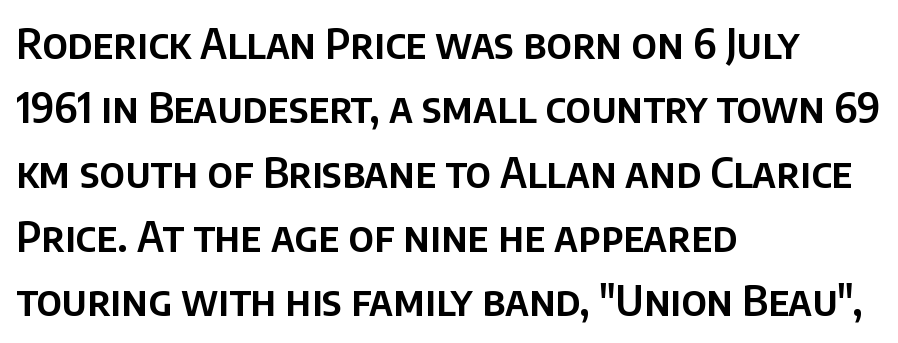
{"serif": "no", "italic": "no", "width": "normal", "stroke_contrast": "low", "x_height": "large", "monospaced": "no", "underline": "no", "align": "left", "line_spacing": "normal", "line_spacing_ratio": 1.57, "letter_spacing": "normal", "letter_spacing_em": 0.0, "glyph_px": 41}
